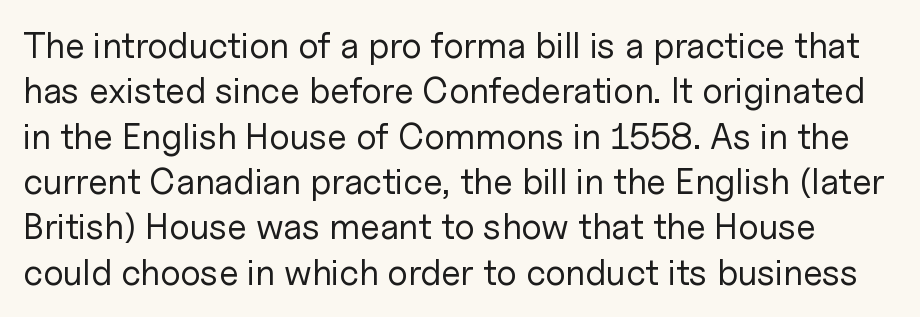
{"serif": "no", "italic": "no", "bold": "no", "weight": "regular", "width": "normal", "stroke_contrast": "low", "x_height": "medium", "monospaced": "no", "underline": "no", "line_spacing": "normal", "line_spacing_ratio": 1.26, "letter_spacing": "normal", "letter_spacing_em": 0.0, "glyph_px": 36}
